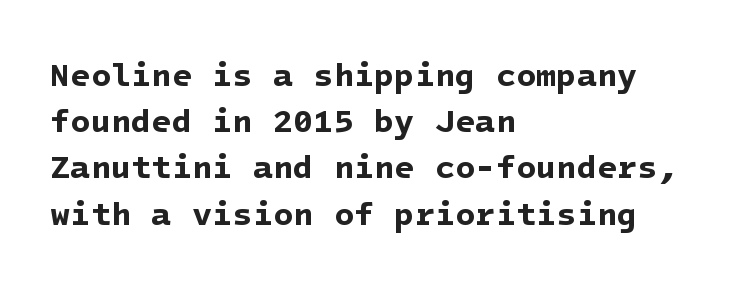
Q: Is the text bold? A: Yes.
Q: Is the typeface a serif or a sans-serif typeface? A: Sans-serif.
Q: Is the text underlined? A: No.
Q: How is the paragraph aligned? A: Left-aligned.
Q: Is the spacing between letters normal or unusually wide? A: Normal.
Q: Is the spacing between lines tight, normal or loose? A: Normal.
Q: Width (condensed, normal, or wide)? A: Normal.
Q: Stroke contrast? A: Low.
Q: x-height? A: Medium.
